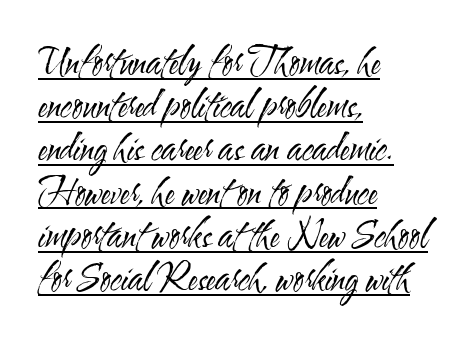
Q: Is the text bold? A: No.
Q: Is the text italic (slanted)? A: Yes.
Q: Is the typeface a serif or a sans-serif typeface? A: Sans-serif.
Q: Is the text underlined? A: Yes.
Q: How is the paragraph aligned? A: Left-aligned.
Q: Is the spacing between letters normal or unusually wide? A: Normal.
Q: Width (condensed, normal, or wide)? A: Condensed.
Q: Stroke contrast? A: Medium.
Q: x-height? A: Small.
Q: Monospaced? A: No.
